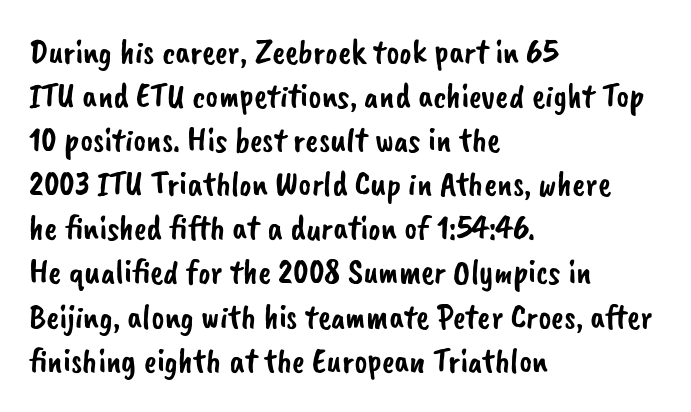
Q: Is the typeface a serif or a sans-serif typeface? A: Sans-serif.
Q: Is the text underlined? A: No.
Q: How is the paragraph aligned? A: Left-aligned.
Q: Is the spacing between letters normal or unusually wide? A: Normal.
Q: Is the spacing between lines tight, normal or loose? A: Normal.
Q: Width (condensed, normal, or wide)? A: Normal.
Q: Stroke contrast? A: Low.
Q: x-height? A: Small.
Q: Monospaced? A: No.
